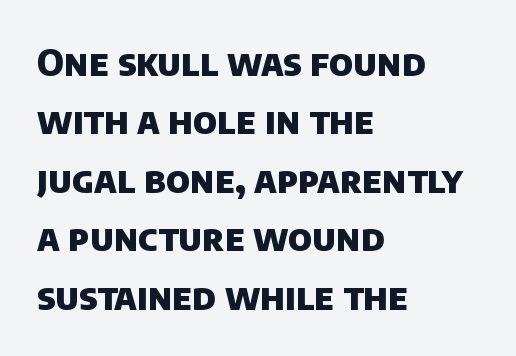
The image shows 37 px heavy sans-serif type; set left-aligned, normal line spacing (1.58x), normal letter spacing, not underlined; low stroke contrast and a large x-height.
